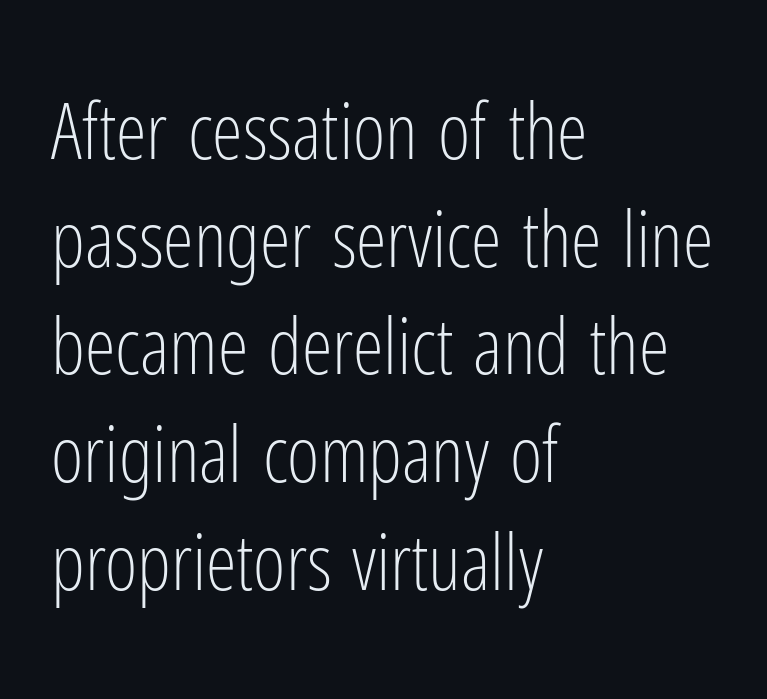
The image shows 78 px light, condensed sans-serif type, upright; set left-aligned, normal line spacing (1.38x), normal letter spacing, not underlined; low stroke contrast and a medium x-height.
